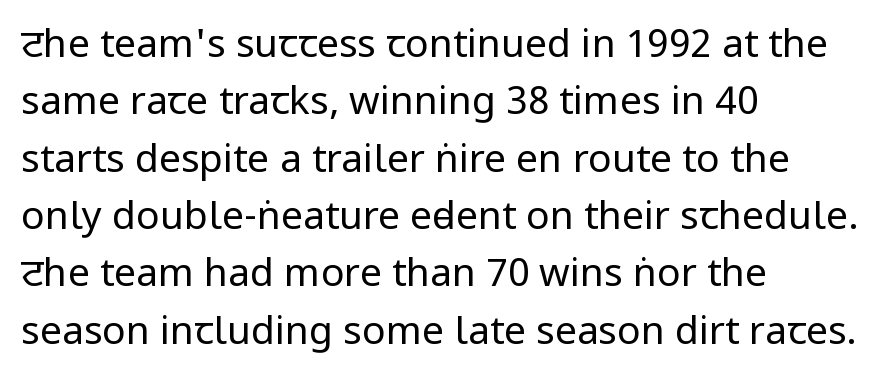
{"serif": "no", "italic": "no", "bold": "no", "weight": "regular", "width": "condensed", "stroke_contrast": "low", "x_height": "large", "monospaced": "no", "underline": "no", "align": "left", "line_spacing": "normal", "line_spacing_ratio": 1.47, "letter_spacing": "normal", "letter_spacing_em": 0.0, "glyph_px": 39}
